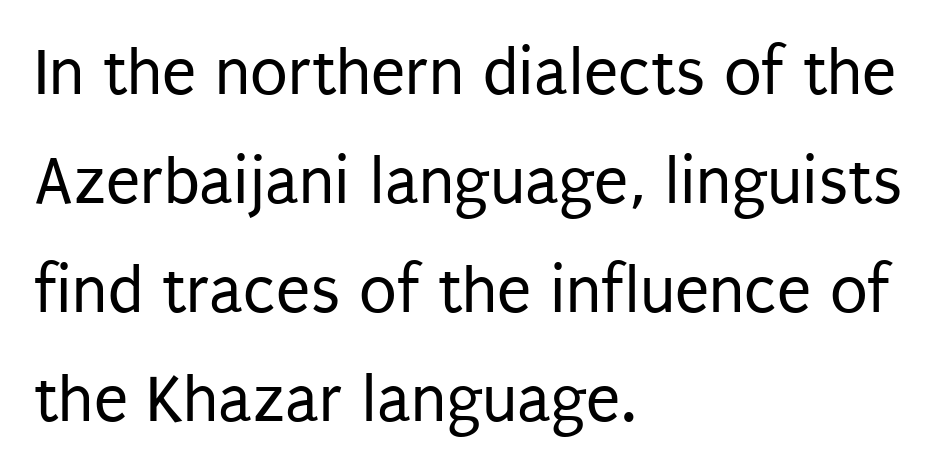
Q: Is the text bold? A: No.
Q: Is the text italic (slanted)? A: No, it is upright.
Q: Is the typeface a serif or a sans-serif typeface? A: Sans-serif.
Q: Is the text underlined? A: No.
Q: How is the paragraph aligned? A: Left-aligned.
Q: Is the spacing between letters normal or unusually wide? A: Normal.
Q: Is the spacing between lines tight, normal or loose? A: Normal.
Q: Width (condensed, normal, or wide)? A: Condensed.
Q: Stroke contrast? A: Low.
Q: x-height? A: Large.
Q: Monospaced? A: No.
